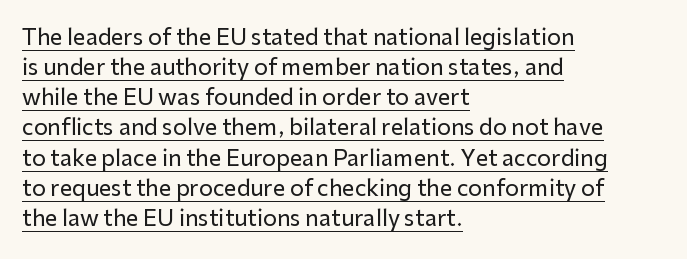
Characters follow at the spacing the type designer built in. The ragged edge is on the right, which tells us the setting is flush left. A baseline rule has been typeset under these characters. Vertical strokes here are truly vertical. The block of text has a typical density, with ordinary space between rows.
